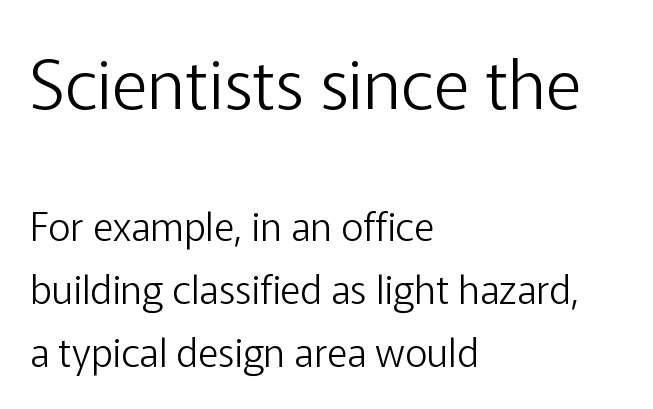
The image shows 68 px light sans-serif type, upright; set left-aligned, normal line spacing (1.62x), normal letter spacing, not underlined; the first (top) block is 1.74x larger; low stroke contrast and a medium x-height.
